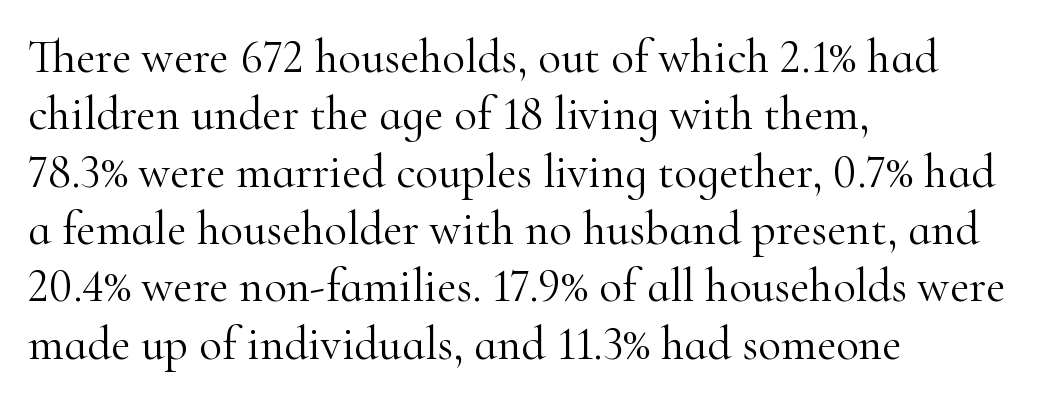
The image shows 47 px light serif type, upright; set left-aligned, line spacing 1.22x, normal letter spacing, not underlined; high stroke contrast and a small x-height.
